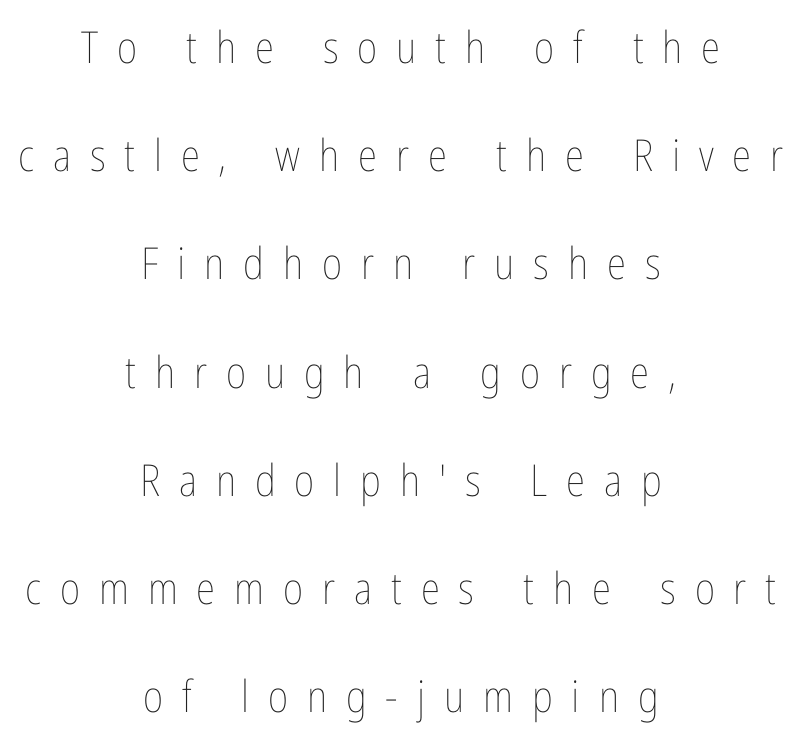
Q: Is the text bold? A: No.
Q: Is the text italic (slanted)? A: No, it is upright.
Q: Is the text underlined? A: No.
Q: How is the paragraph aligned? A: Centered.
Q: Is the spacing between letters normal or unusually wide? A: Unusually wide.
Q: Is the spacing between lines tight, normal or loose? A: Loose.
Q: Width (condensed, normal, or wide)? A: Condensed.
Q: Stroke contrast? A: Low.
Q: x-height? A: Medium.
Q: Monospaced? A: No.
